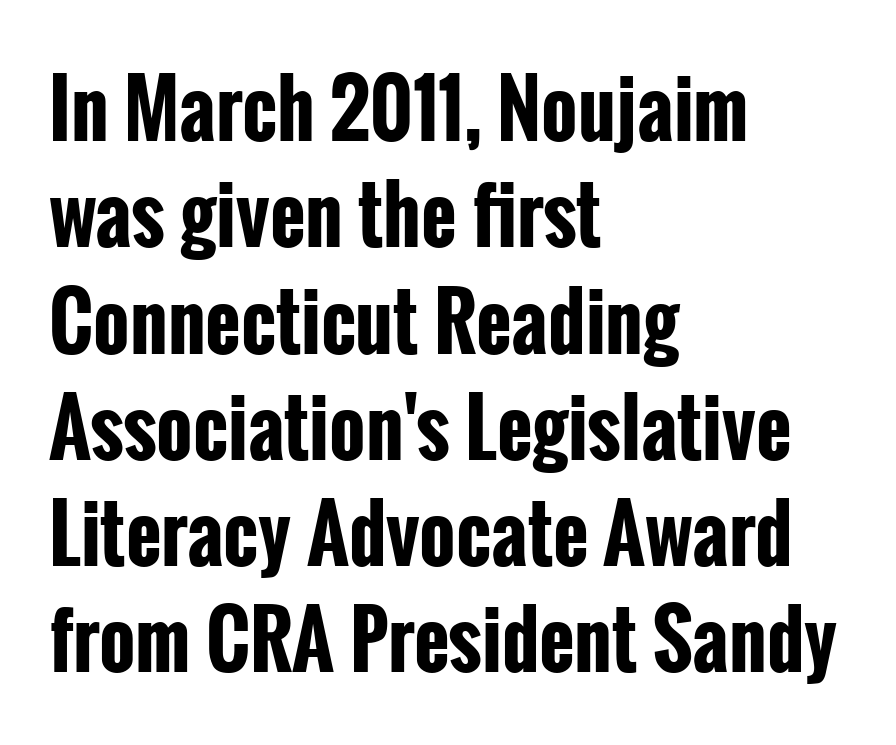
Every row of glyphs begins at an identical x-position on the left. Tall strokes in this sample are plumb rather than angled. Here the designer chose a conventional face with non-uniform glyph widths. The face used here is rendered with its standard letterfit.
